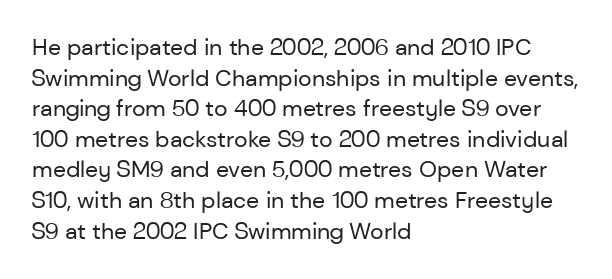
{"italic": "no", "bold": "no", "underline": "no", "align": "left", "line_spacing": "normal", "line_spacing_ratio": 1.33, "letter_spacing": "normal", "letter_spacing_em": 0.0, "glyph_px": 23}
